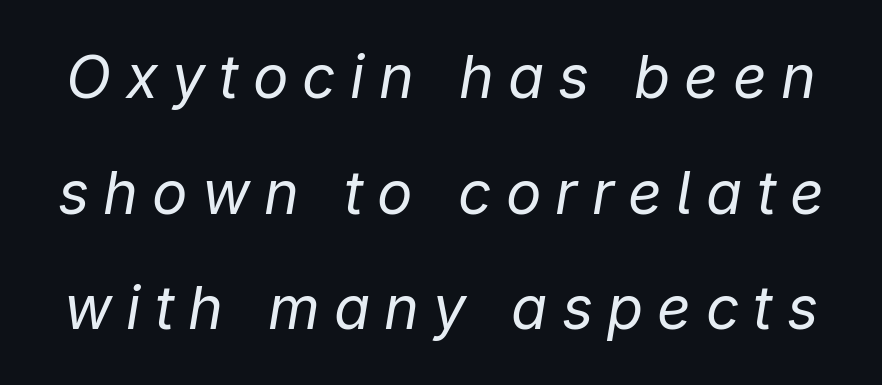
The image shows 59 px regular-weight type, italic (leaning right); set loose line spacing (1.96x), unusually wide letter spacing (+0.24 em), not underlined; low stroke contrast and a medium x-height.
